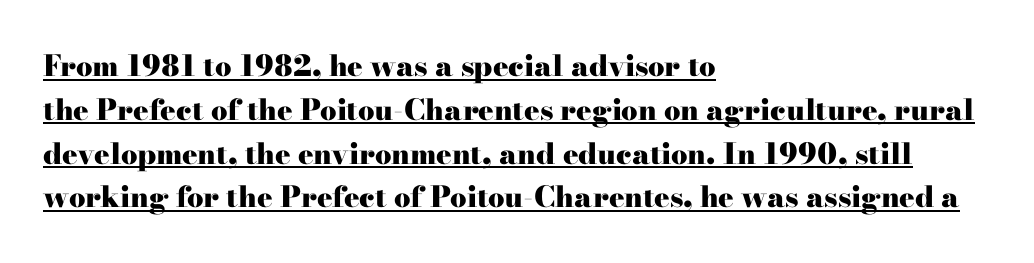
Q: Is the text bold? A: Yes.
Q: Is the text italic (slanted)? A: No, it is upright.
Q: Is the typeface a serif or a sans-serif typeface? A: Serif.
Q: Is the text underlined? A: Yes.
Q: How is the paragraph aligned? A: Left-aligned.
Q: Is the spacing between letters normal or unusually wide? A: Normal.
Q: Is the spacing between lines tight, normal or loose? A: Normal.
Q: Width (condensed, normal, or wide)? A: Wide.
Q: Stroke contrast? A: High.
Q: x-height? A: Small.
Q: Monospaced? A: No.
